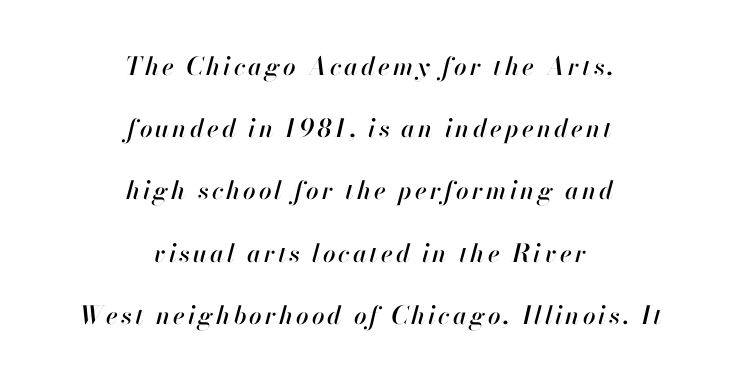
If you drew a line through each stem, it would be angled. Rule under the text: the space is simply empty. Compared with a flush-left layout, this one balances lines on the center instead. Leading: increased.
